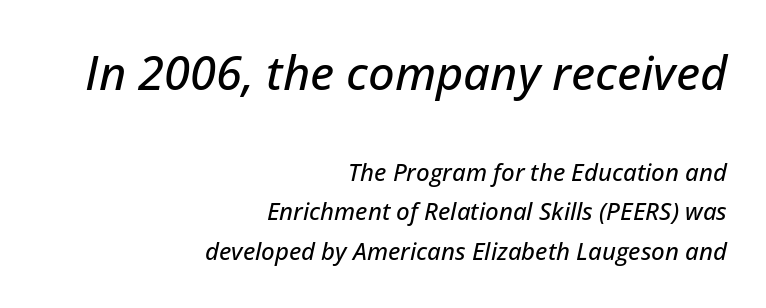
Q: Is the text italic (slanted)? A: Yes, it leans right by about 12 degrees.
Q: Is the text underlined? A: No.
Q: How is the paragraph aligned? A: Right-aligned.
Q: Is the spacing between letters normal or unusually wide? A: Normal.
Q: Is the spacing between lines tight, normal or loose? A: Normal.
Q: Which block of text is set in a larger size, the first (top) or the second (bottom)? A: The first (top) one.
Q: Width (condensed, normal, or wide)? A: Normal.
Q: Stroke contrast? A: Low.
Q: x-height? A: Medium.
Q: Monospaced? A: No.
